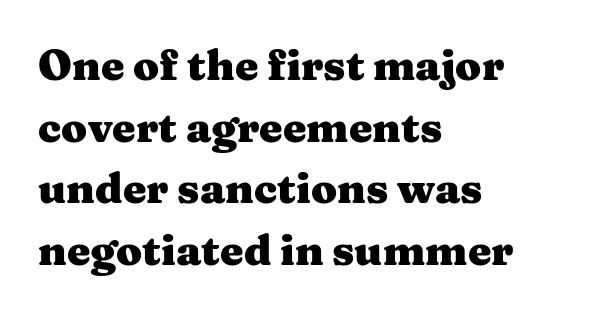
{"serif": "yes", "italic": "no", "bold": "yes", "weight": "heavy", "width": "wide", "stroke_contrast": "medium", "x_height": "medium", "monospaced": "no", "underline": "no", "align": "left", "line_spacing": "normal", "line_spacing_ratio": 1.47, "letter_spacing": "normal", "letter_spacing_em": 0.0, "glyph_px": 42}
